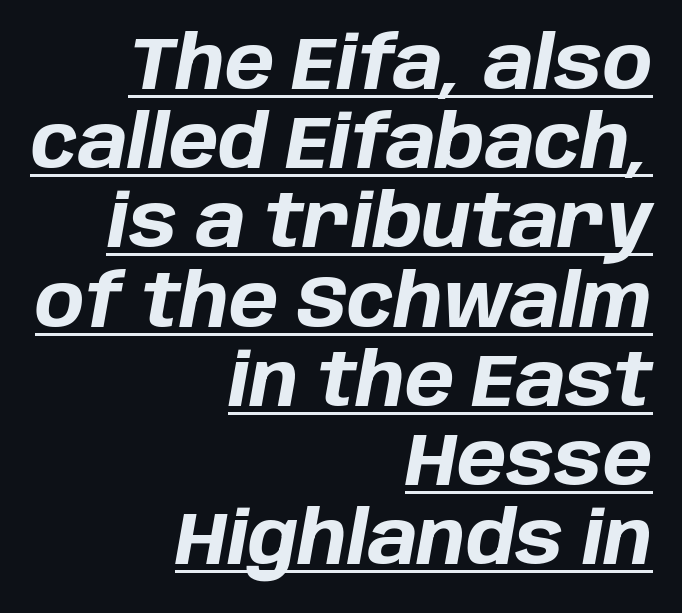
{"italic": "yes", "lean": "right", "slant_degrees": 10, "bold": "yes", "weight": "bold", "width": "normal", "stroke_contrast": "low", "x_height": "large", "monospaced": "no", "underline": "yes", "align": "right", "line_spacing": "tight", "line_spacing_ratio": 1.07, "letter_spacing": "normal", "letter_spacing_em": 0.0, "glyph_px": 74}
